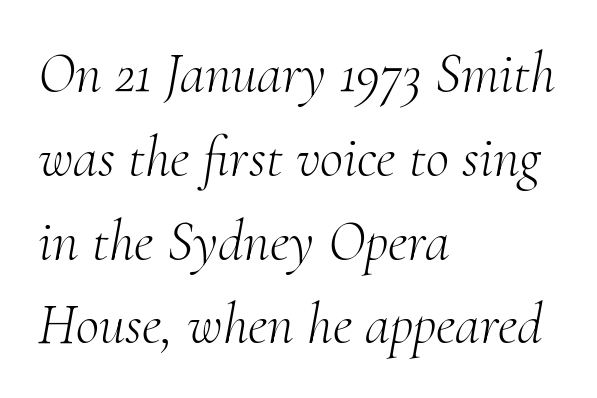
The image shows 57 px light serif type, italic (leaning right); set left-aligned, normal line spacing (1.47x), normal letter spacing, not underlined; medium stroke contrast and a small x-height.
